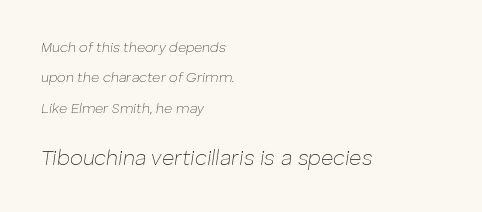
Visually the block forms a straight wall on the left and a jagged coastline on the right. Quick note: italic. Inter-character spacing is left at the font's built-in metrics. A light-to-regular cut is what we see here.
